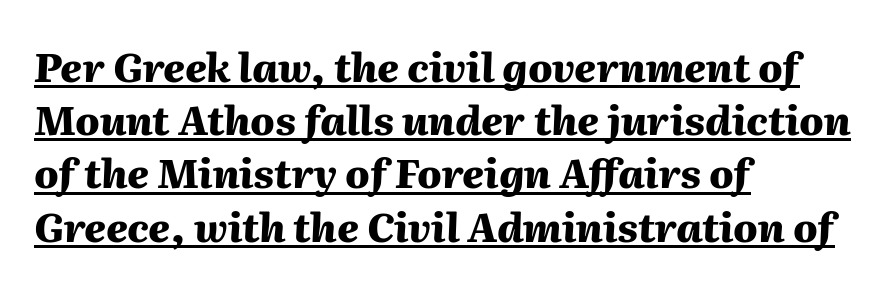
Q: Is the text bold? A: Yes.
Q: Is the text italic (slanted)? A: Yes, it leans right by about 2 degrees.
Q: Is the text underlined? A: Yes.
Q: How is the paragraph aligned? A: Left-aligned.
Q: Is the spacing between letters normal or unusually wide? A: Normal.
Q: Is the spacing between lines tight, normal or loose? A: Normal.
Q: Width (condensed, normal, or wide)? A: Normal.
Q: Stroke contrast? A: Medium.
Q: x-height? A: Medium.
Q: Monospaced? A: No.
